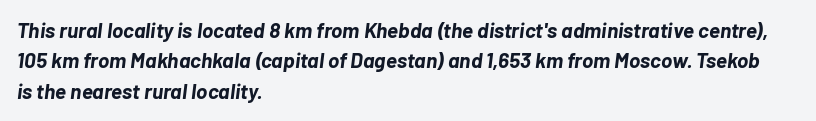
Q: Is the text bold? A: Yes.
Q: Is the text italic (slanted)? A: Yes, it leans right by about 7 degrees.
Q: Is the text underlined? A: No.
Q: How is the paragraph aligned? A: Left-aligned.
Q: Is the spacing between letters normal or unusually wide? A: Normal.
Q: Is the spacing between lines tight, normal or loose? A: Normal.
